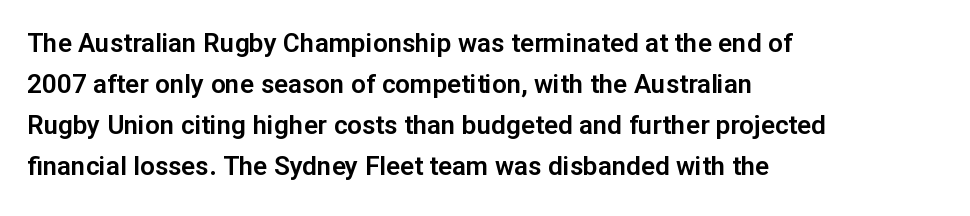
Q: Is the text italic (slanted)? A: No, it is upright.
Q: Is the text underlined? A: No.
Q: How is the paragraph aligned? A: Left-aligned.
Q: Is the spacing between letters normal or unusually wide? A: Normal.
Q: Is the spacing between lines tight, normal or loose? A: Normal.
